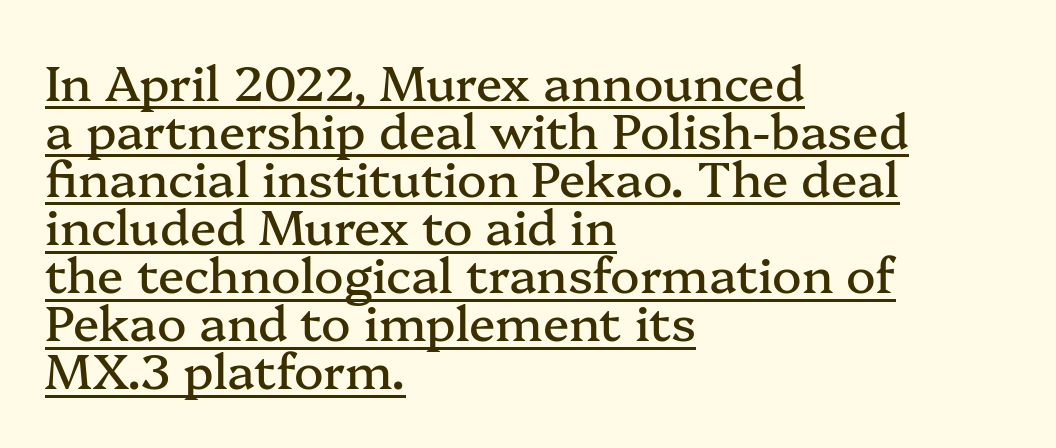
Q: Is the text italic (slanted)? A: No, it is upright.
Q: Is the typeface a serif or a sans-serif typeface? A: Serif.
Q: Is the text underlined? A: Yes.
Q: How is the paragraph aligned? A: Left-aligned.
Q: Is the spacing between letters normal or unusually wide? A: Normal.
Q: Is the spacing between lines tight, normal or loose? A: Tight.
Q: Width (condensed, normal, or wide)? A: Normal.
Q: Stroke contrast? A: Medium.
Q: x-height? A: Medium.
Q: Monospaced? A: No.
